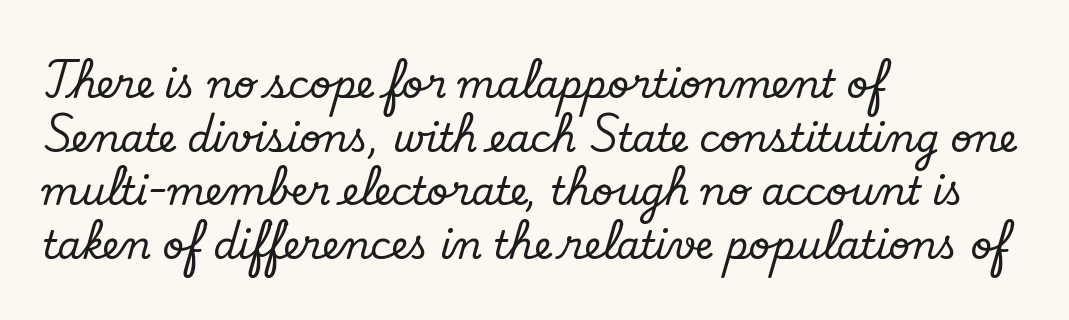
The image shows 38 px serif type; set left-aligned, normal line spacing (1.41x), normal letter spacing, not underlined; low stroke contrast and a small x-height.
